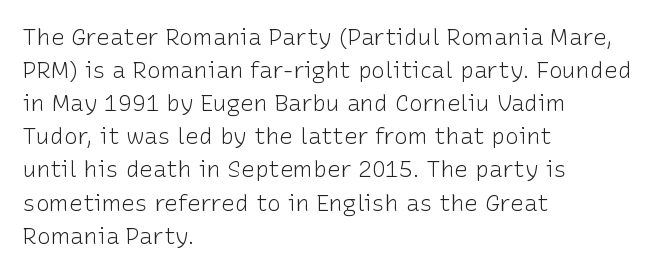
The image shows 23 px text type, upright; set left-aligned, normal line spacing (1.44x), normal letter spacing, not underlined.
